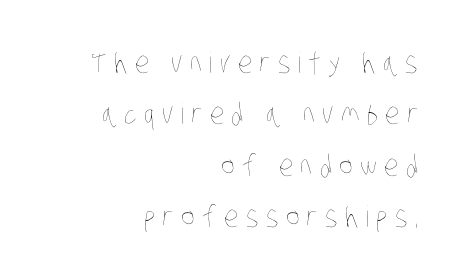
{"bold": "no", "weight": "thin", "width": "condensed", "stroke_contrast": "low", "x_height": "large", "monospaced": "no", "underline": "no", "align": "right", "line_spacing_ratio": 1.77, "letter_spacing": "wide", "letter_spacing_em": 0.25, "glyph_px": 29}
